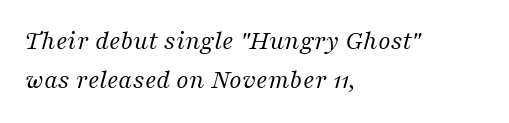
Q: Is the text bold? A: No.
Q: Is the text italic (slanted)? A: Yes, it leans right by about 16 degrees.
Q: Is the text underlined? A: No.
Q: How is the paragraph aligned? A: Left-aligned.
Q: Is the spacing between letters normal or unusually wide? A: Normal.
Q: Is the spacing between lines tight, normal or loose? A: Normal.
